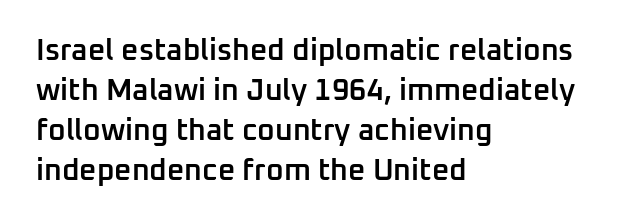
Q: Is the text bold? A: Semi-bold.
Q: Is the text italic (slanted)? A: No, it is upright.
Q: Is the typeface a serif or a sans-serif typeface? A: Sans-serif.
Q: Is the text underlined? A: No.
Q: How is the paragraph aligned? A: Left-aligned.
Q: Is the spacing between letters normal or unusually wide? A: Normal.
Q: Is the spacing between lines tight, normal or loose? A: Normal.
Q: Width (condensed, normal, or wide)? A: Normal.
Q: Stroke contrast? A: Low.
Q: x-height? A: Medium.
Q: Monospaced? A: No.
